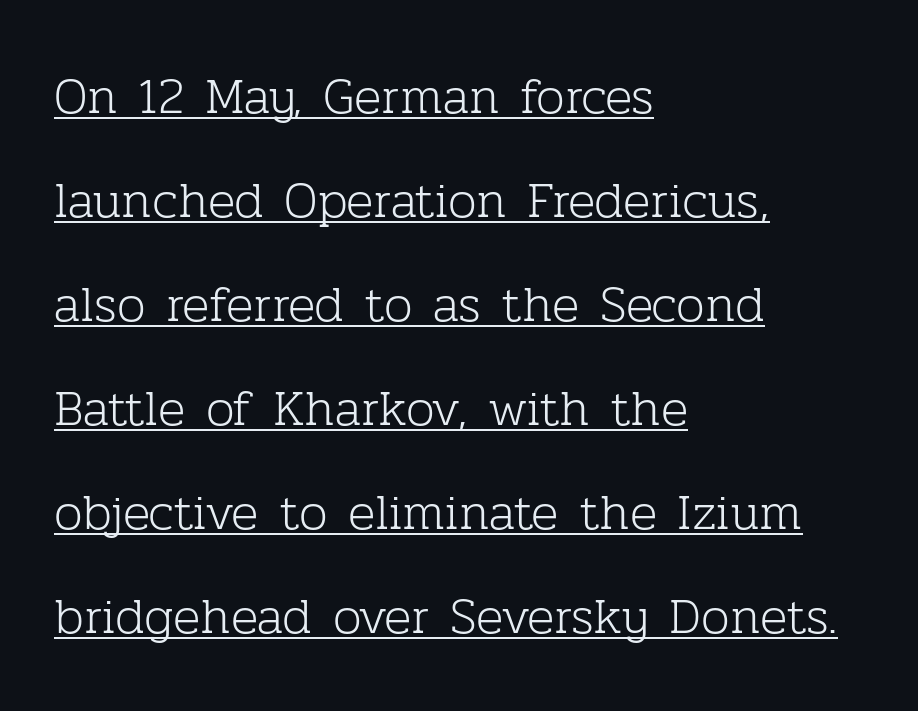
{"serif": "yes", "italic": "no", "bold": "no", "weight": "light", "width": "normal", "stroke_contrast": "low", "x_height": "medium", "monospaced": "no", "underline": "yes", "align": "left", "line_spacing": "loose", "line_spacing_ratio": 2.04, "letter_spacing": "normal", "letter_spacing_em": 0.0, "glyph_px": 51}
